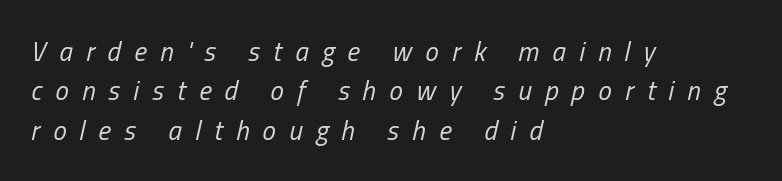
You could only call the tracking loose — the letters float apart. Regular leading. One-word summary of the alignment: left. Nothing heavy about these letters — not bold at all. This is oblique type, the kind used for emphasis or titles.
